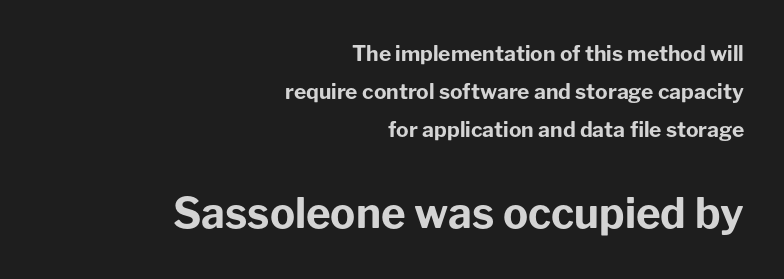
The image shows 42 px bold sans-serif type, upright; set right-aligned, line spacing 1.8x, normal letter spacing, not underlined; the second (bottom) block is 2.0x larger; low stroke contrast and a medium x-height.
